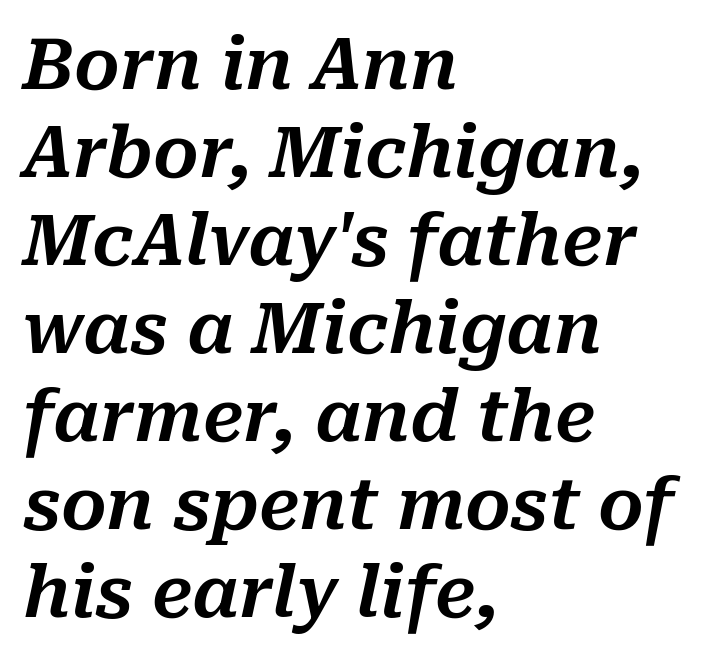
Q: Is the text italic (slanted)? A: Yes, it leans right by about 10 degrees.
Q: Is the text underlined? A: No.
Q: How is the paragraph aligned? A: Left-aligned.
Q: Is the spacing between letters normal or unusually wide? A: Normal.
Q: Width (condensed, normal, or wide)? A: Normal.
Q: Stroke contrast? A: Medium.
Q: x-height? A: Medium.
Q: Monospaced? A: No.
